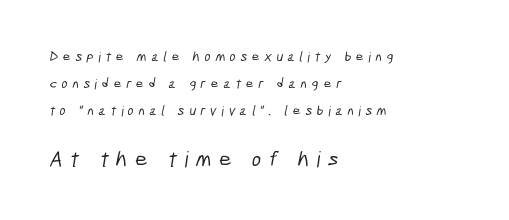
Bare-footed words on every line. Does the bottom block carry the larger type? Yes, it does. The tracking jumps out immediately: characters are airy and widely separated. The vertical gap from one line to the next is large.
